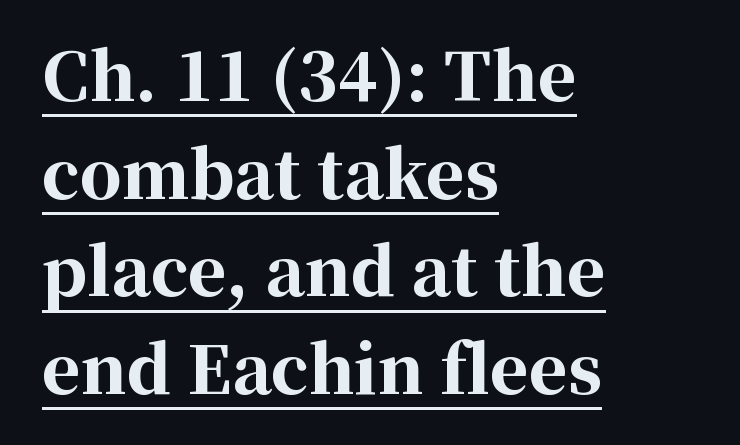
{"serif": "yes", "italic": "no", "bold": "yes", "weight": "bold", "width": "normal", "stroke_contrast": "high", "x_height": "medium", "monospaced": "no", "underline": "yes", "align": "left", "line_spacing": "normal", "line_spacing_ratio": 1.48, "letter_spacing": "normal", "letter_spacing_em": 0.0, "glyph_px": 66}
